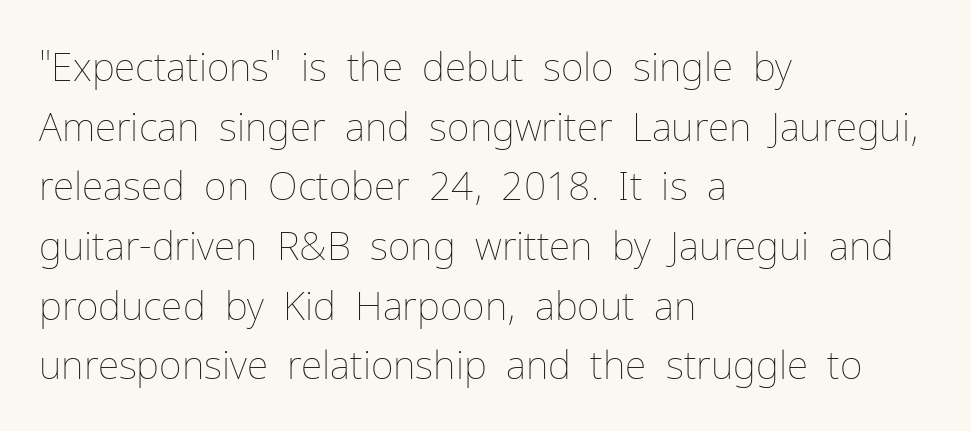
Q: Is the text bold? A: No.
Q: Is the text italic (slanted)? A: No, it is upright.
Q: Is the text underlined? A: No.
Q: How is the paragraph aligned? A: Left-aligned.
Q: Is the spacing between letters normal or unusually wide? A: Normal.
Q: Is the spacing between lines tight, normal or loose? A: Normal.
Q: Width (condensed, normal, or wide)? A: Normal.
Q: Stroke contrast? A: Low.
Q: x-height? A: Medium.
Q: Monospaced? A: No.
